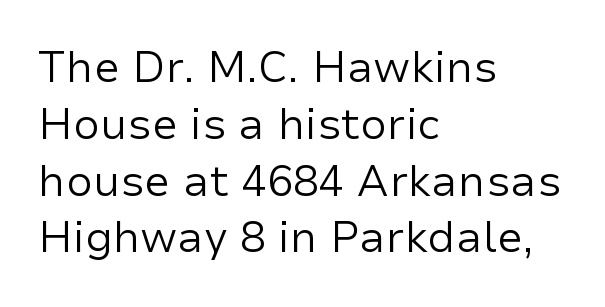
You could not count columns in this text — the font is proportionally spaced. The type sits square on the baseline with zero lean. Decoration check: the copy has no underline. One-word summary of the alignment: left. Does the type have serifs? No, each stem ends abruptly. The font sits on the lighter half of the weight spectrum, regular included.
